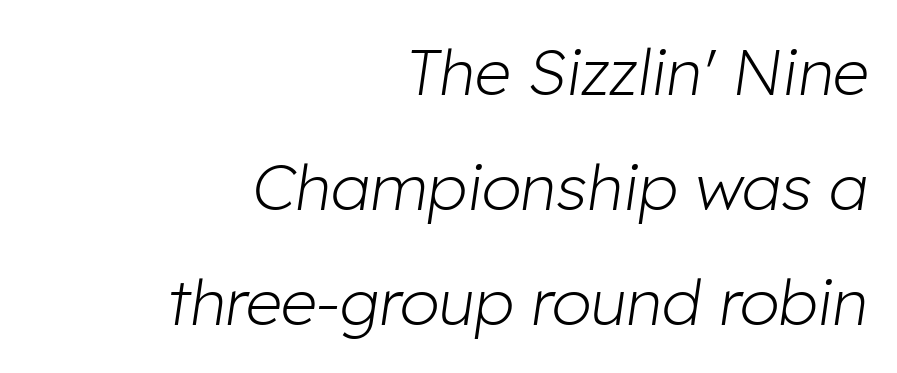
{"italic": "yes", "lean": "right", "slant_degrees": 8, "bold": "no", "weight": "light", "width": "normal", "stroke_contrast": "low", "x_height": "medium", "monospaced": "no", "underline": "no", "align": "right", "line_spacing_ratio": 1.8, "letter_spacing": "normal", "letter_spacing_em": 0.0, "glyph_px": 64}
